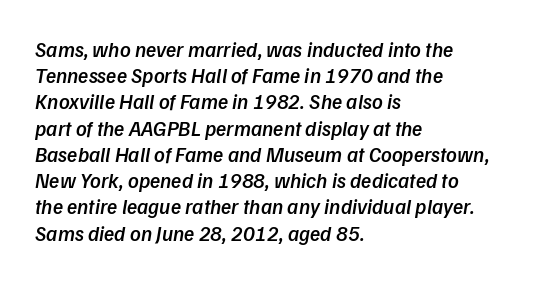
Q: Is the text bold? A: Semi-bold.
Q: Is the text underlined? A: No.
Q: How is the paragraph aligned? A: Left-aligned.
Q: Is the spacing between letters normal or unusually wide? A: Normal.
Q: Is the spacing between lines tight, normal or loose? A: Normal.
